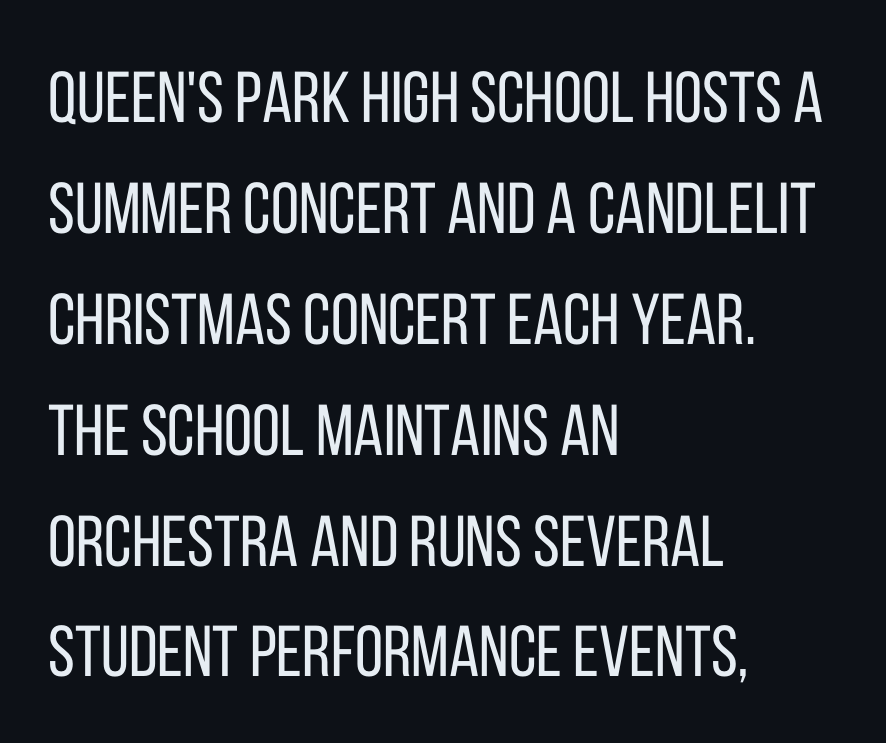
A roman cut, with each character standing at attention. The passage shown stacks its lines at a standard gap. Typeset ragged right — the left edge is the straight one. Only glyphs here, with clear space below each row.
